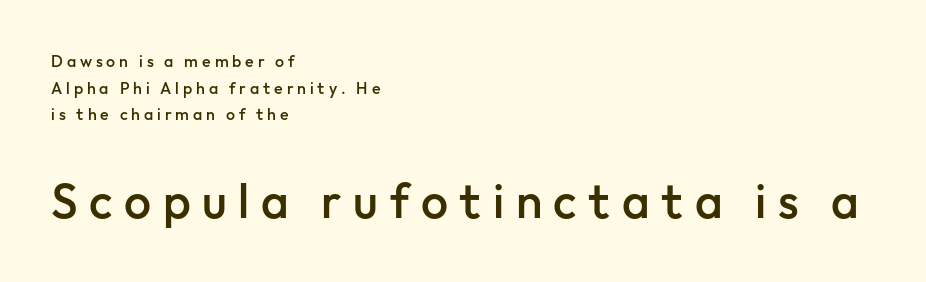
{"serif": "no", "italic": "no", "bold": "semi", "weight": "semibold", "width": "normal", "stroke_contrast": "low", "x_height": "medium", "monospaced": "no", "underline": "no", "align": "left", "line_spacing": "normal", "line_spacing_ratio": 1.67, "letter_spacing": "wide", "letter_spacing_em": 0.24, "larger_block": "second", "size_ratio": 3.0, "glyph_px": 48}
